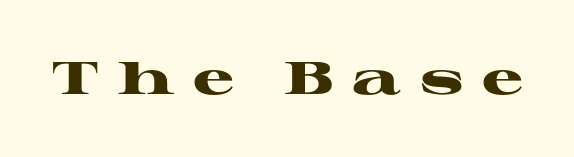
The glyphs are unaccompanied by any horizontal stroke below them. The line texture is sparse and dotted thanks to wide tracking. Observe the serifs anchoring each vertical stroke in this sample. In terms of weight, the rendering is a true, heavy bold. A roman cut, with each character standing at attention.
